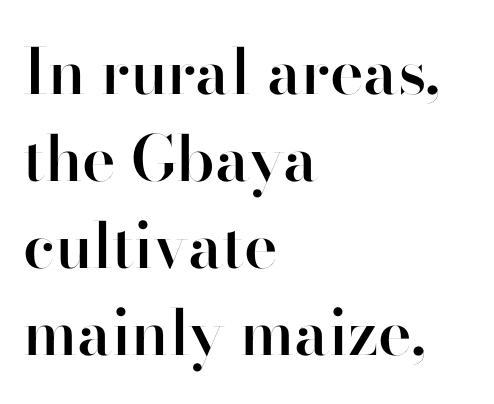
The image shows 63 px semibold sans-serif type, upright; set left-aligned, normal line spacing (1.38x), normal letter spacing, not underlined; high stroke contrast and a small x-height.
